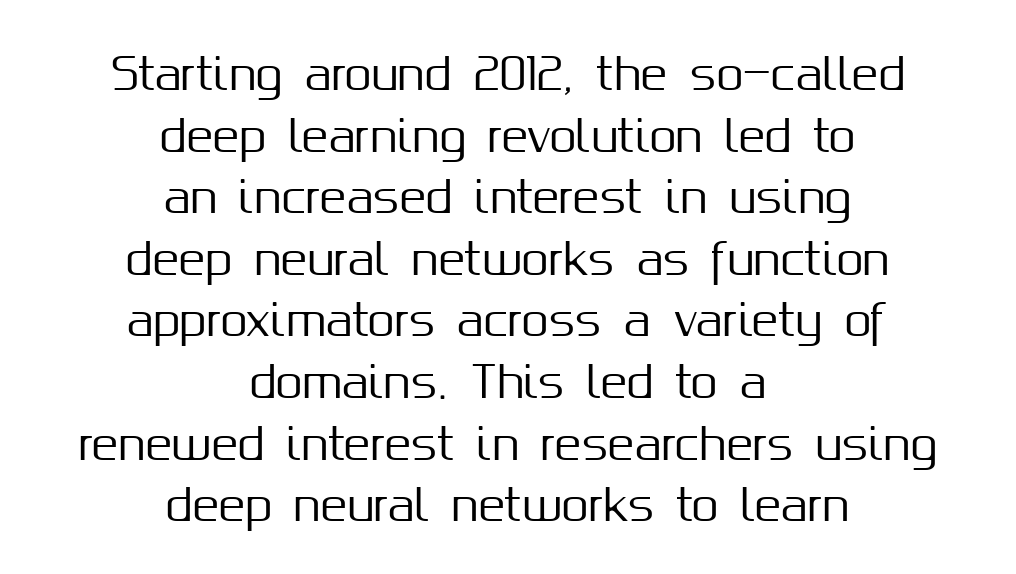
Q: Is the text italic (slanted)? A: No, it is upright.
Q: Is the typeface a serif or a sans-serif typeface? A: Sans-serif.
Q: Is the text underlined? A: No.
Q: How is the paragraph aligned? A: Centered.
Q: Is the spacing between letters normal or unusually wide? A: Normal.
Q: Is the spacing between lines tight, normal or loose? A: Normal.
Q: Width (condensed, normal, or wide)? A: Normal.
Q: Stroke contrast? A: Medium.
Q: x-height? A: Medium.
Q: Monospaced? A: No.
